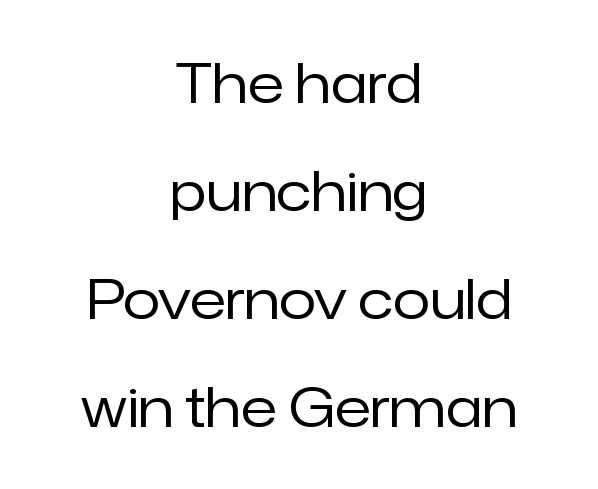
{"serif": "no", "italic": "no", "bold": "no", "weight": "regular", "width": "normal", "stroke_contrast": "low", "x_height": "medium", "monospaced": "no", "underline": "no", "align": "center", "line_spacing": "loose", "line_spacing_ratio": 2.0, "letter_spacing": "normal", "letter_spacing_em": 0.0, "glyph_px": 54}
